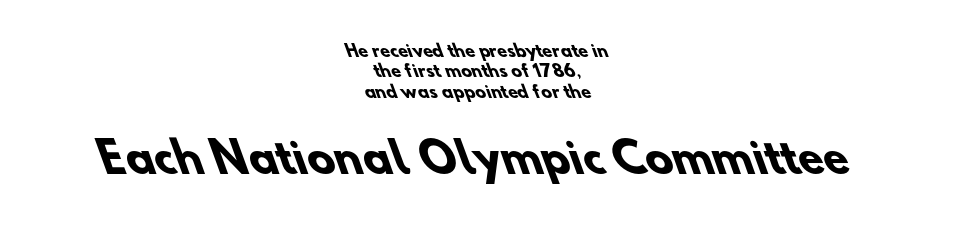
Leftover space on each line is divided equally before and after the words. The following chunk of copy outweighs the initial chunk in type size. Lines of text with bare space underneath. Is the type bold? Yes — the strokes are clearly thick and heavy.
